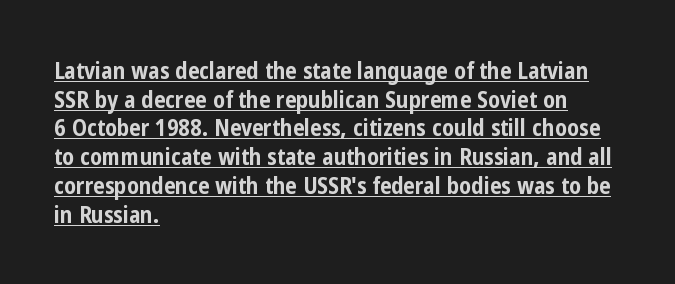
A student would call this left alignment; a typographer would say flush left, rag right. Strokes here are thick enough to call this a true bold. A normal amount of white space separates one row of letters from the next. The passage shown has conventional tracking throughout. In terms of posture, this sample is upright.
